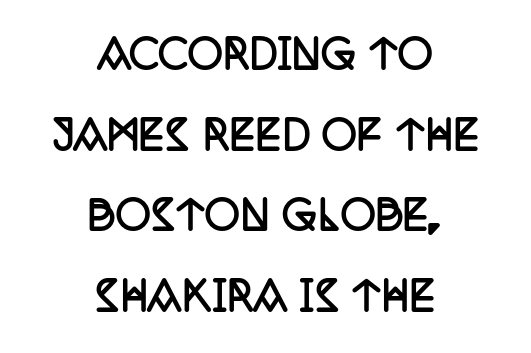
The passage shown is typed in a proportional face where columns would drift. Nope, not italic — everything's standing straight. The rag falls on both sides of this text block equally. In terms of letterform style, serifs are clearly present. The words here are not underlined. Tracking here is standard; glyphs follow each other at the usual distance.
